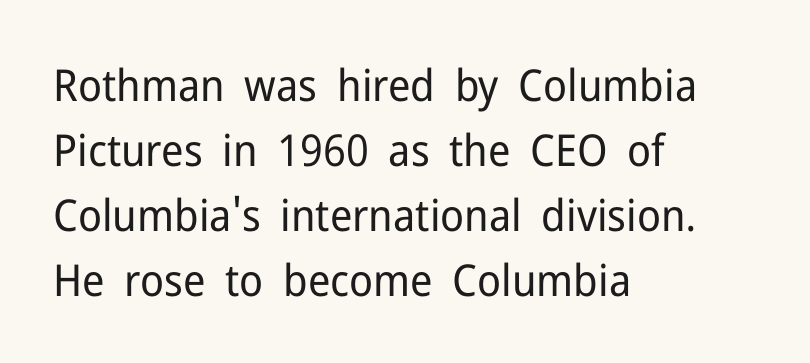
In terms of letterspacing, this is plain default setting. A typesetter would label this face a sans. The space directly below the letters is spotless. Each letter keeps its own natural width here, so spacing adapts to shape. Compared with typical paragraphs, the rows here are spaced about the same.
